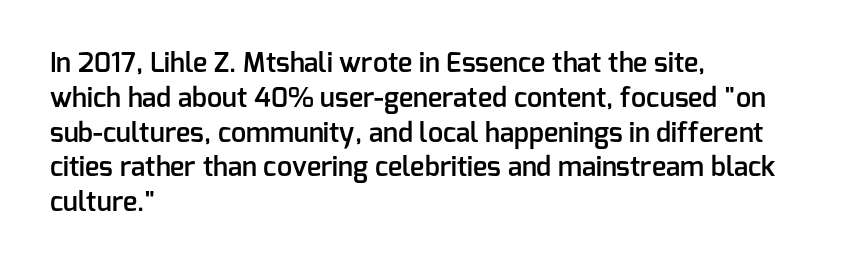
{"italic": "no", "bold": "semi", "underline": "no", "align": "left", "line_spacing": "normal", "line_spacing_ratio": 1.29, "letter_spacing": "normal", "letter_spacing_em": 0.0, "glyph_px": 27}
